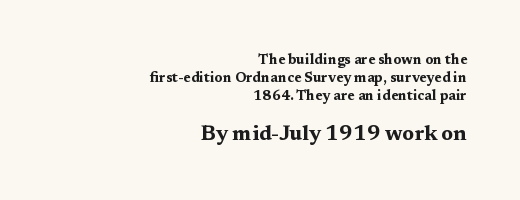
{"italic": "no", "bold": "yes", "underline": "no", "align": "right", "line_spacing": "normal", "line_spacing_ratio": 1.3, "letter_spacing": "normal", "letter_spacing_em": 0.0, "larger_block": "second", "size_ratio": 1.5, "glyph_px": 21}
